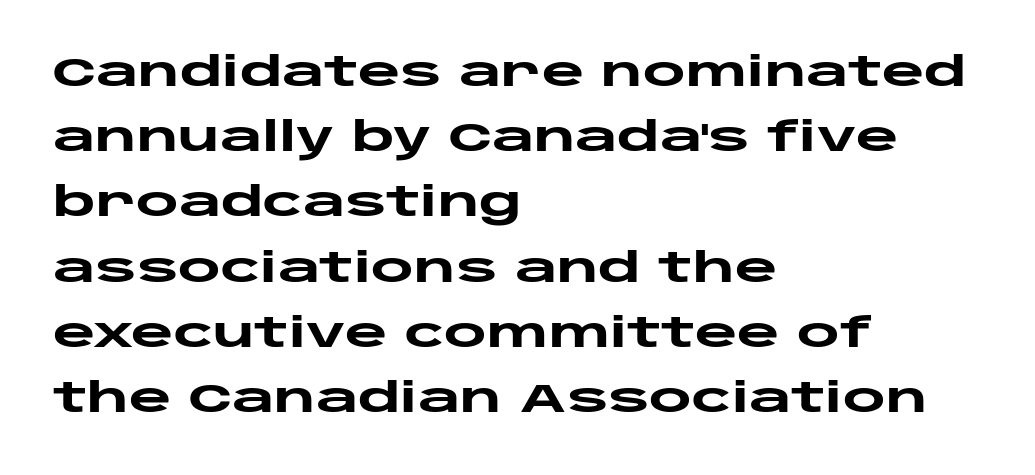
The image shows 41 px heavy, wide sans-serif type, upright; set left-aligned, normal line spacing (1.59x), normal letter spacing, not underlined; low stroke contrast and a large x-height.
